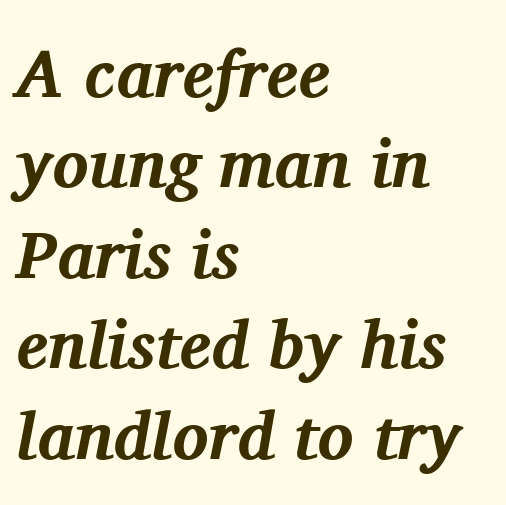
The letters are slanted; this is an italic face. Interline gaps are of average width in this sample. Is this a fixed-width face? No — the glyphs have proportional, varying widths. Layout note: lines flush left. The font is running at its bold setting. Little horizontal feet cap the strokes, marking this as serif type.
